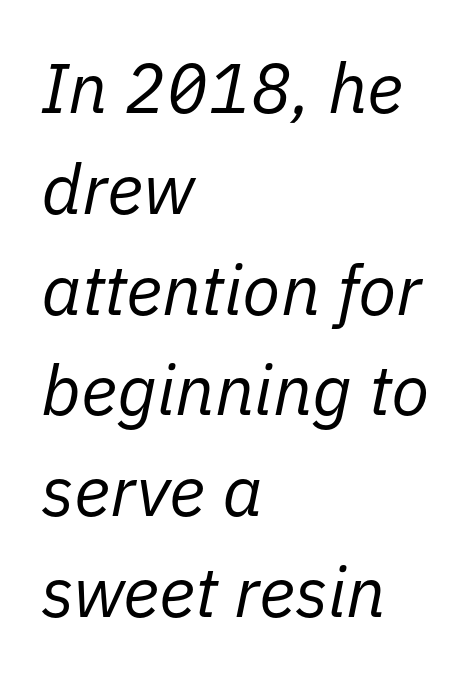
The image shows 70 px regular-weight type, italic (leaning right); set left-aligned, normal line spacing (1.44x), normal letter spacing, not underlined; low stroke contrast and a medium x-height.
